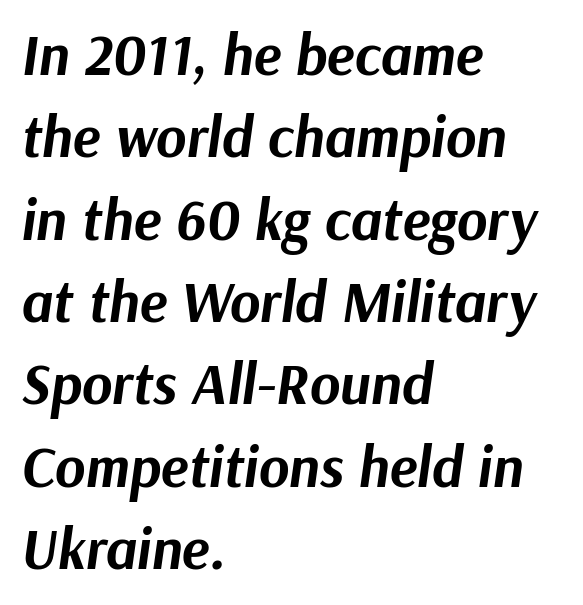
Here the designer chose a conventional face with non-uniform glyph widths. Compared with typical paragraphs, the rows here are spaced about the same. Does the copy run flush right? No — it runs flush left. The letters sit at their default tracking, neither squeezed nor spread. Every letter is thick-stroked: bold, no question. A typesetter would mark this as italic.
